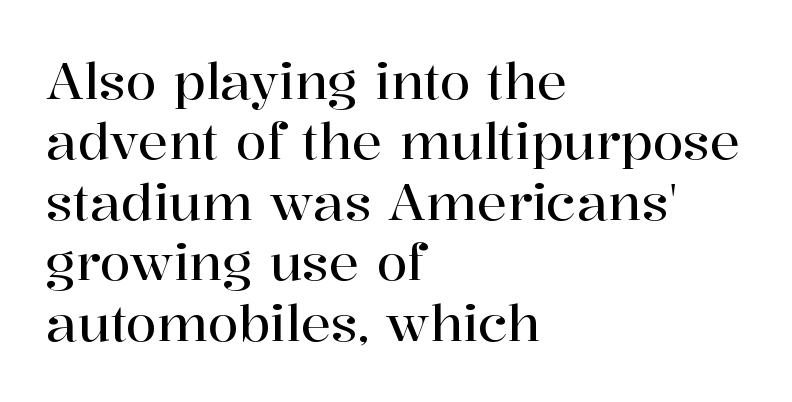
Q: Is the text italic (slanted)? A: No, it is upright.
Q: Is the typeface a serif or a sans-serif typeface? A: Serif.
Q: Is the text underlined? A: No.
Q: How is the paragraph aligned? A: Left-aligned.
Q: Is the spacing between letters normal or unusually wide? A: Normal.
Q: Width (condensed, normal, or wide)? A: Normal.
Q: Stroke contrast? A: High.
Q: x-height? A: Medium.
Q: Monospaced? A: No.
